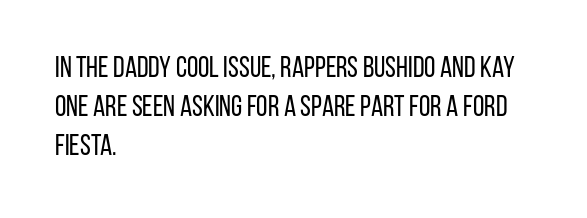
Q: Is the text bold? A: No.
Q: Is the text italic (slanted)? A: No, it is upright.
Q: Is the typeface a serif or a sans-serif typeface? A: Sans-serif.
Q: Is the text underlined? A: No.
Q: How is the paragraph aligned? A: Left-aligned.
Q: Is the spacing between letters normal or unusually wide? A: Normal.
Q: Is the spacing between lines tight, normal or loose? A: Normal.
Q: Width (condensed, normal, or wide)? A: Condensed.
Q: Stroke contrast? A: Low.
Q: x-height? A: Large.
Q: Monospaced? A: No.
